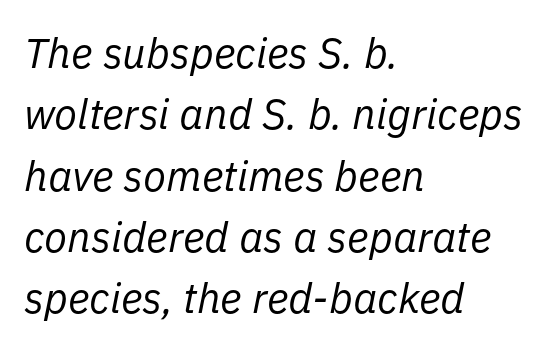
Rows of type keep a routine distance in the vertical direction. The typeface has the unassuming heft of standard copy or less. This sample uses plain, unmodified letter spacing. Underline: absent.
